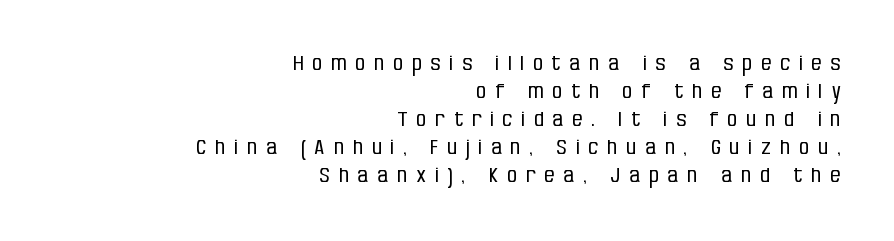
{"italic": "no", "bold": "no", "underline": "no", "align": "right", "line_spacing": "normal", "line_spacing_ratio": 1.4, "letter_spacing": "wide", "letter_spacing_em": 0.45, "glyph_px": 20}
